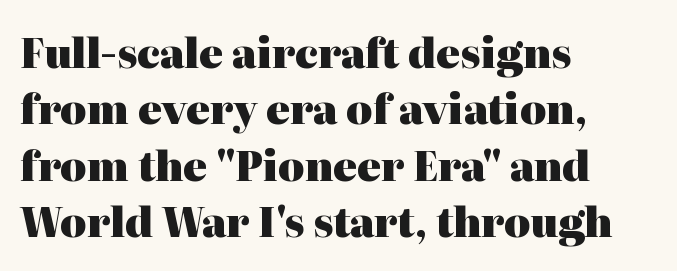
Q: Is the text bold? A: Yes.
Q: Is the text italic (slanted)? A: No, it is upright.
Q: Is the typeface a serif or a sans-serif typeface? A: Serif.
Q: Is the text underlined? A: No.
Q: How is the paragraph aligned? A: Left-aligned.
Q: Is the spacing between letters normal or unusually wide? A: Normal.
Q: Is the spacing between lines tight, normal or loose? A: Normal.
Q: Width (condensed, normal, or wide)? A: Normal.
Q: Stroke contrast? A: High.
Q: x-height? A: Medium.
Q: Monospaced? A: No.
